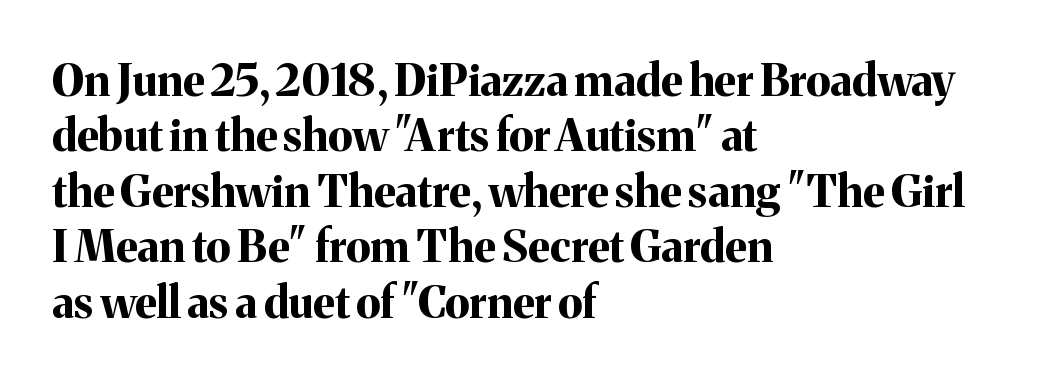
The image shows 44 px bold serif type, upright; set left-aligned, normal line spacing (1.26x), normal letter spacing, not underlined; medium stroke contrast and a medium x-height.
